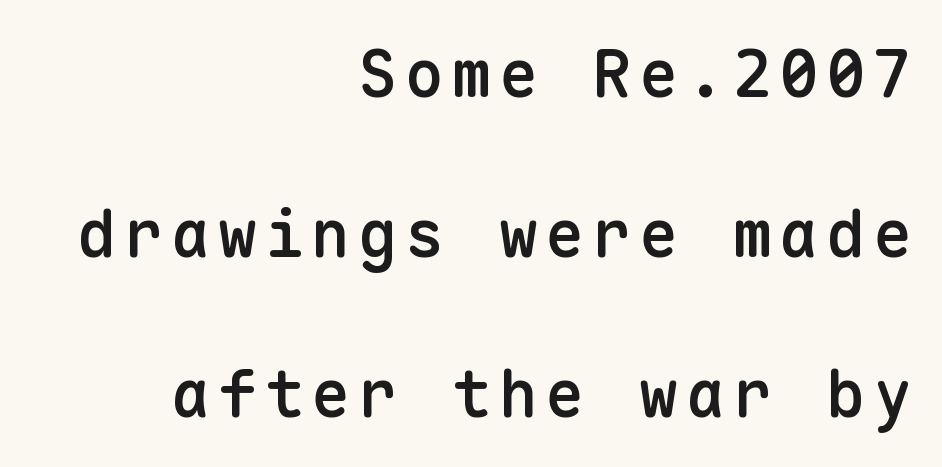
Q: Is the text bold? A: Semi-bold.
Q: Is the text italic (slanted)? A: No, it is upright.
Q: Is the typeface a serif or a sans-serif typeface? A: Sans-serif.
Q: Is the text underlined? A: No.
Q: How is the paragraph aligned? A: Right-aligned.
Q: Is the spacing between lines tight, normal or loose? A: Loose.
Q: Width (condensed, normal, or wide)? A: Normal.
Q: Stroke contrast? A: Low.
Q: x-height? A: Medium.
Q: Monospaced? A: Yes.
